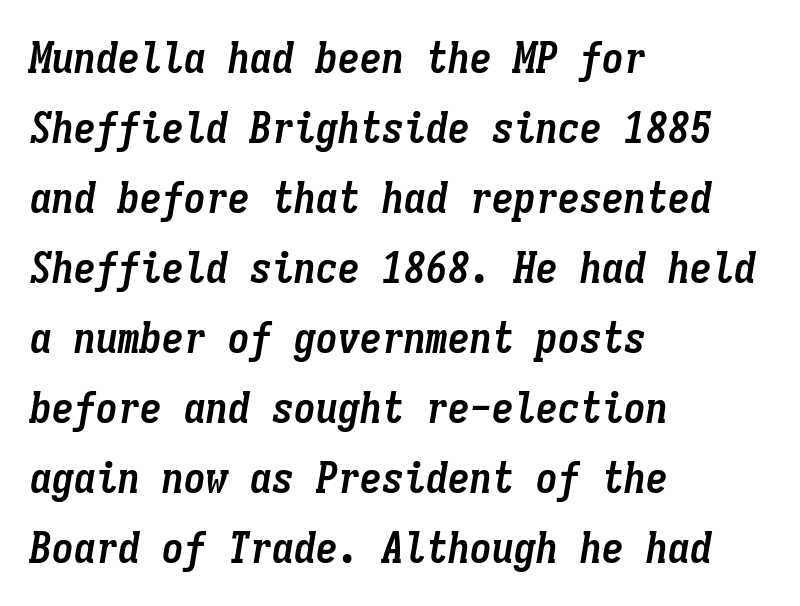
The image shows 44 px semibold, condensed type, italic (leaning right), monospaced; set left-aligned, normal line spacing (1.59x), normal letter spacing, not underlined; low stroke contrast and a medium x-height.
